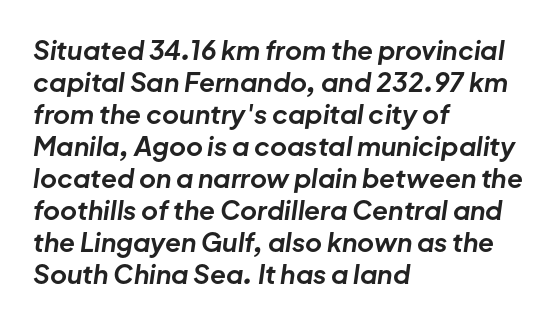
The image shows 26 px bold type, italic (leaning right); set left-aligned, line spacing 1.23x, normal letter spacing, not underlined.
